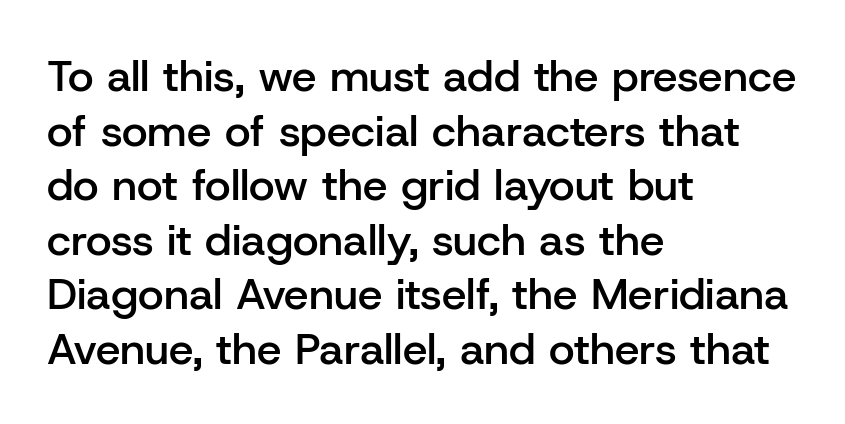
The image shows 44 px semibold sans-serif type, upright; set left-aligned, line spacing 1.24x, normal letter spacing, not underlined; low stroke contrast and a medium x-height.
